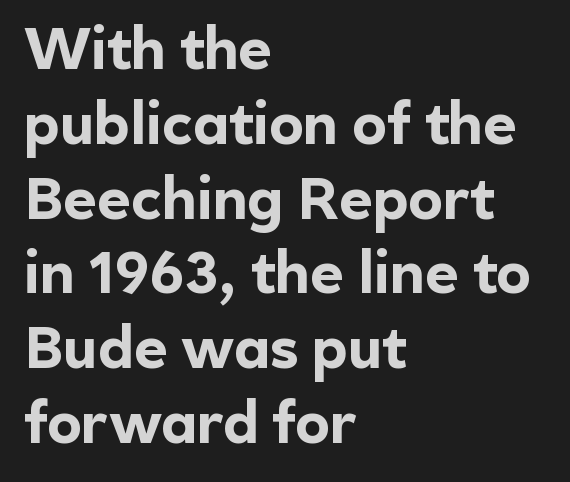
Is this a sans? Yes — the strokes have no serifs. The text block is weighted toward the left margin, trailing off unevenly rightward. Characters follow at the spacing the type designer built in. The string is rendered with underlining switched off.
